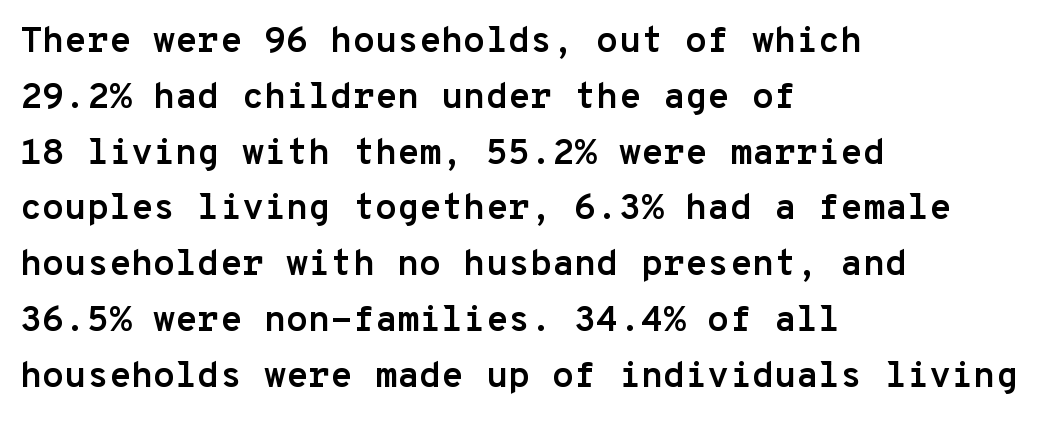
Q: Is the text bold? A: Yes.
Q: Is the text italic (slanted)? A: No, it is upright.
Q: Is the typeface a serif or a sans-serif typeface? A: Sans-serif.
Q: Is the text underlined? A: No.
Q: How is the paragraph aligned? A: Left-aligned.
Q: Is the spacing between letters normal or unusually wide? A: Normal.
Q: Is the spacing between lines tight, normal or loose? A: Normal.
Q: Width (condensed, normal, or wide)? A: Normal.
Q: Stroke contrast? A: Low.
Q: x-height? A: Medium.
Q: Monospaced? A: Yes.
